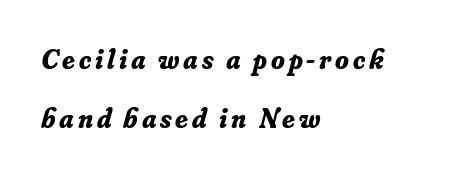
The image shows 28 px bold serif type, italic (leaning right); set left-aligned, loose line spacing (2.11x), not underlined; low stroke contrast and a small x-height.
